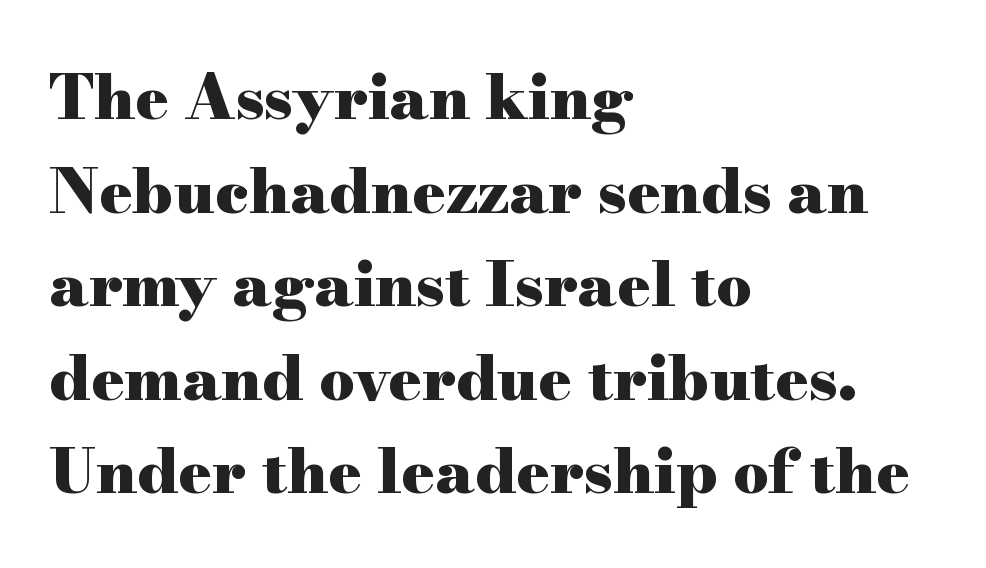
{"serif": "yes", "italic": "no", "bold": "yes", "weight": "heavy", "width": "wide", "stroke_contrast": "high", "x_height": "small", "monospaced": "no", "underline": "no", "align": "left", "line_spacing": "normal", "line_spacing_ratio": 1.51, "letter_spacing": "normal", "letter_spacing_em": 0.0, "glyph_px": 62}
